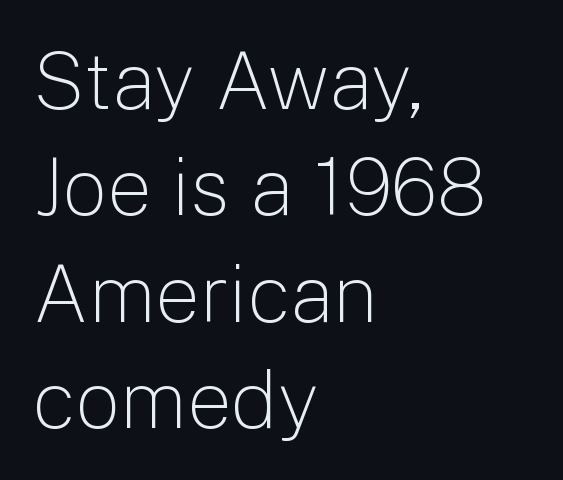
Q: Is the text bold? A: No.
Q: Is the text italic (slanted)? A: No, it is upright.
Q: Is the typeface a serif or a sans-serif typeface? A: Sans-serif.
Q: Is the text underlined? A: No.
Q: How is the paragraph aligned? A: Left-aligned.
Q: Is the spacing between letters normal or unusually wide? A: Normal.
Q: Is the spacing between lines tight, normal or loose? A: Normal.
Q: Width (condensed, normal, or wide)? A: Normal.
Q: Stroke contrast? A: Low.
Q: x-height? A: Medium.
Q: Monospaced? A: No.
